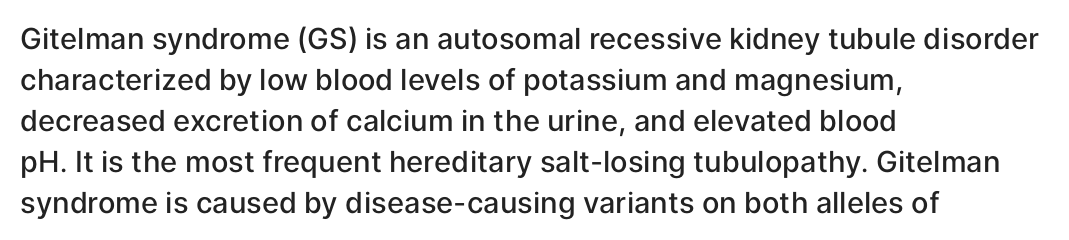
{"serif": "no", "italic": "no", "bold": "semi", "weight": "semibold", "width": "normal", "stroke_contrast": "low", "x_height": "medium", "monospaced": "no", "underline": "no", "align": "left", "line_spacing": "normal", "line_spacing_ratio": 1.41, "letter_spacing": "normal", "letter_spacing_em": 0.0, "glyph_px": 29}
